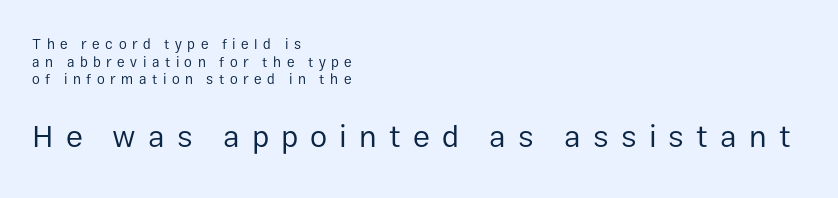
The image shows 31 px regular-weight sans-serif type, upright; set left-aligned, normal line spacing (1.26x), unusually wide letter spacing (+0.39 em), not underlined; the second (bottom) block is 2.21x larger; low stroke contrast and a medium x-height.
